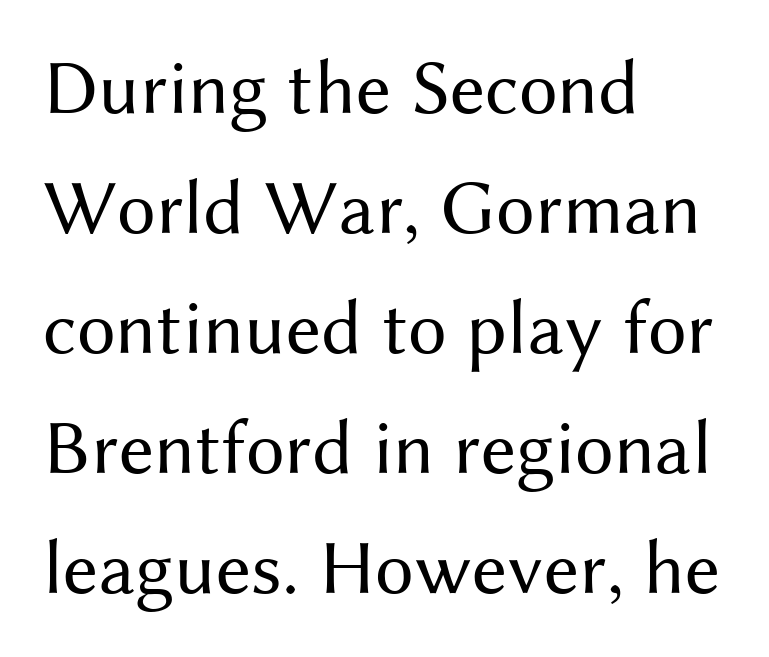
{"serif": "no", "italic": "no", "bold": "no", "weight": "regular", "width": "normal", "stroke_contrast": "medium", "x_height": "medium", "monospaced": "no", "underline": "no", "align": "left", "line_spacing": "normal", "line_spacing_ratio": 1.54, "letter_spacing": "normal", "letter_spacing_em": 0.0, "glyph_px": 78}
